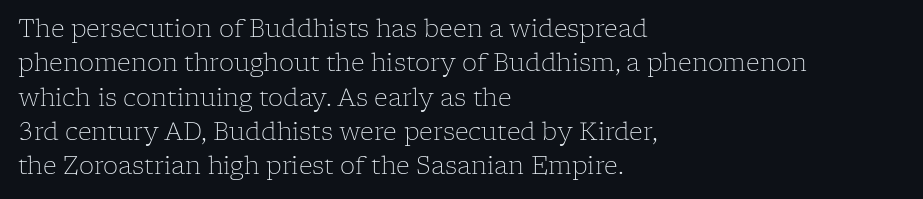
Q: Is the text bold? A: No.
Q: Is the text italic (slanted)? A: No, it is upright.
Q: Is the text underlined? A: No.
Q: How is the paragraph aligned? A: Left-aligned.
Q: Is the spacing between letters normal or unusually wide? A: Normal.
Q: Is the spacing between lines tight, normal or loose? A: Normal.
